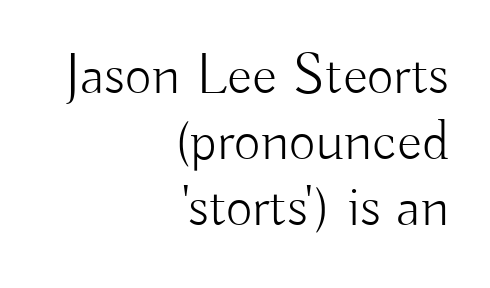
{"serif": "no", "italic": "no", "bold": "no", "weight": "light", "width": "normal", "stroke_contrast": "low", "x_height": "small", "monospaced": "no", "underline": "no", "align": "right", "line_spacing": "tight", "line_spacing_ratio": 1.14, "letter_spacing": "normal", "letter_spacing_em": 0.0, "glyph_px": 58}
